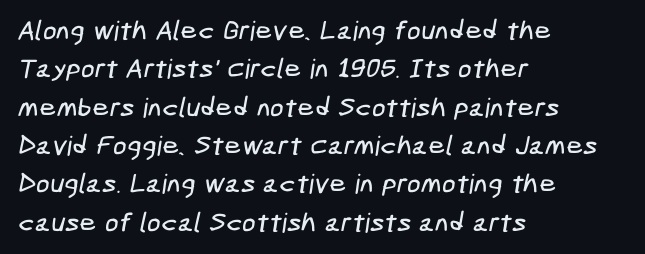
The image shows 27 px text type; set left-aligned, normal line spacing (1.42x), normal letter spacing, not underlined.
